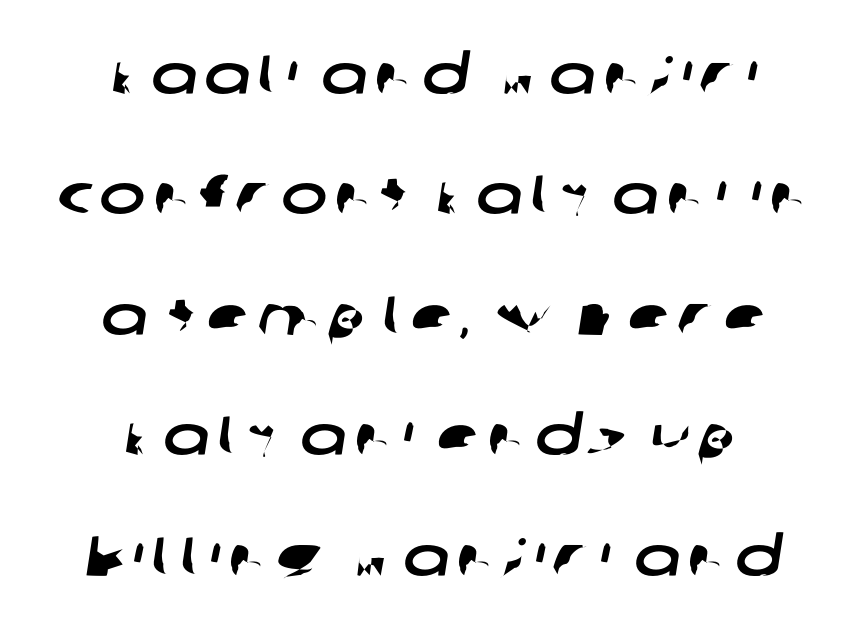
{"serif": "no", "width": "wide", "stroke_contrast": "low", "x_height": "large", "monospaced": "no", "underline": "no", "line_spacing": "loose", "line_spacing_ratio": 2.19, "glyph_px": 55}
